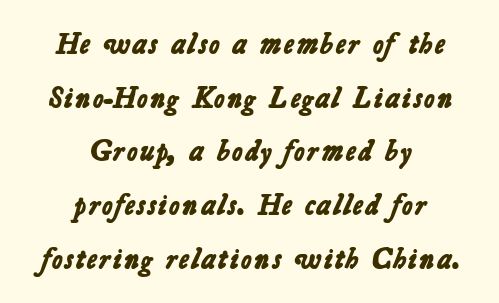
Q: Is the text bold? A: Yes.
Q: Is the typeface a serif or a sans-serif typeface? A: Sans-serif.
Q: Is the text underlined? A: No.
Q: How is the paragraph aligned? A: Centered.
Q: Is the spacing between letters normal or unusually wide? A: Normal.
Q: Width (condensed, normal, or wide)? A: Normal.
Q: Stroke contrast? A: Low.
Q: x-height? A: Medium.
Q: Monospaced? A: No.
